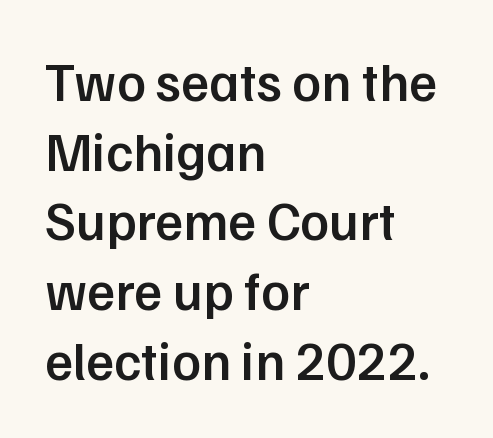
The letters sit at their default tracking, neither squeezed nor spread. The glyphs are unaccompanied by any horizontal stroke below them. What's the leading like? Ordinary, nothing unusual. Layout note: lines flush left. Letterform terminals end flat and unadorned throughout the passage.
